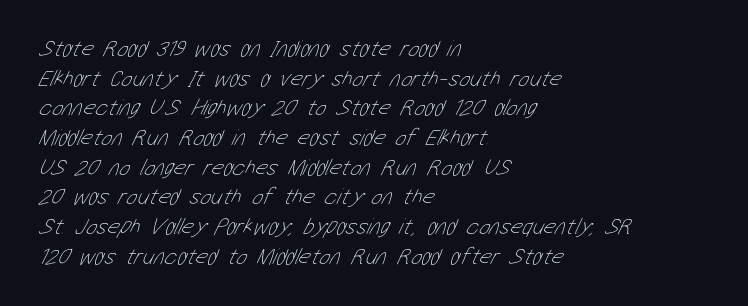
Q: Is the text bold? A: No.
Q: Is the text underlined? A: No.
Q: How is the paragraph aligned? A: Left-aligned.
Q: Is the spacing between letters normal or unusually wide? A: Normal.
Q: Is the spacing between lines tight, normal or loose? A: Normal.
